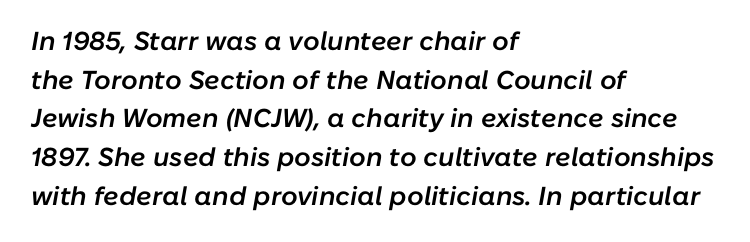
The image shows 26 px text type, italic (leaning right); set left-aligned, normal line spacing (1.49x), normal letter spacing, not underlined.
